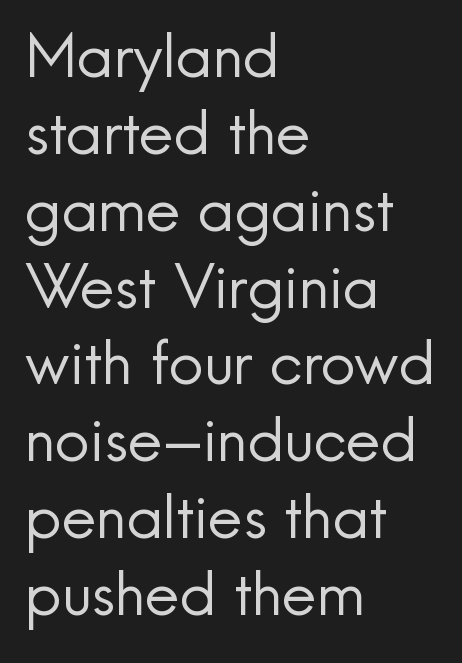
The image shows 61 px regular-weight sans-serif type, upright; set left-aligned, normal line spacing (1.26x), normal letter spacing, not underlined; a small x-height.
